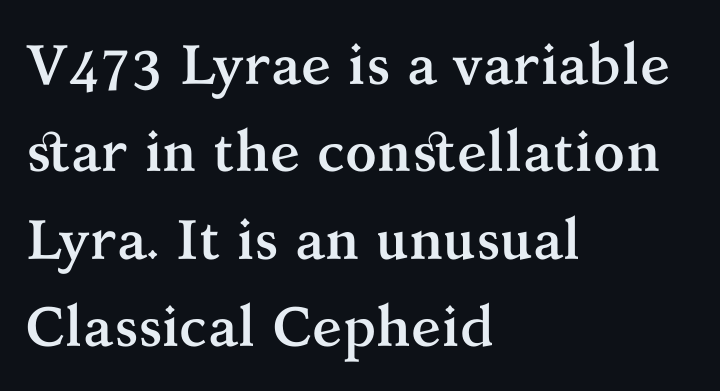
Q: Is the text bold? A: Yes.
Q: Is the text italic (slanted)? A: No, it is upright.
Q: Is the typeface a serif or a sans-serif typeface? A: Serif.
Q: Is the text underlined? A: No.
Q: How is the paragraph aligned? A: Left-aligned.
Q: Is the spacing between letters normal or unusually wide? A: Normal.
Q: Is the spacing between lines tight, normal or loose? A: Normal.
Q: Width (condensed, normal, or wide)? A: Normal.
Q: Stroke contrast? A: Medium.
Q: x-height? A: Medium.
Q: Monospaced? A: No.
